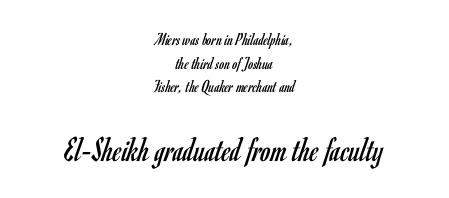
Q: Is the text bold? A: No.
Q: Is the text italic (slanted)? A: Yes.
Q: Is the typeface a serif or a sans-serif typeface? A: Sans-serif.
Q: Is the text underlined? A: No.
Q: How is the paragraph aligned? A: Centered.
Q: Is the spacing between letters normal or unusually wide? A: Normal.
Q: Is the spacing between lines tight, normal or loose? A: Normal.
Q: Which block of text is set in a larger size, the first (top) or the second (bottom)? A: The second (bottom) one.
Q: Width (condensed, normal, or wide)? A: Condensed.
Q: Stroke contrast? A: Low.
Q: x-height? A: Small.
Q: Monospaced? A: No.
